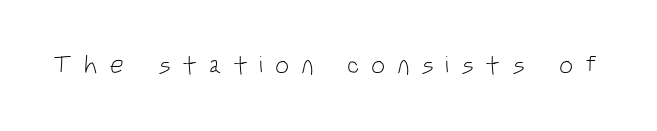
Q: Is the text bold? A: No.
Q: Is the text italic (slanted)? A: No, it is upright.
Q: Is the text underlined? A: No.
Q: Is the spacing between letters normal or unusually wide? A: Unusually wide.
